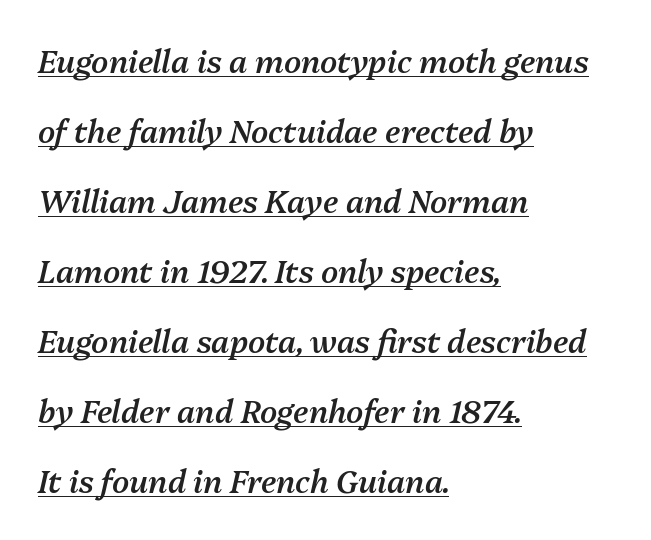
This rendering uses left alignment, leaving the right contour irregular. A typographer would call this underscored text. The strokes are fattened partway — semibold, not bold. Varying glyph widths throughout — classic text-font behaviour.
